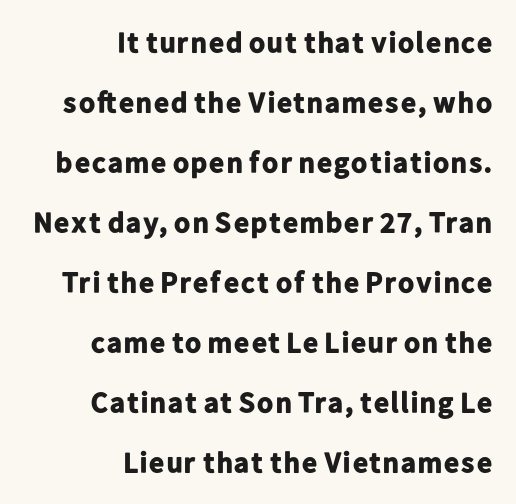
Look at the tracking — it's just the regular setting, nothing added. The typeface chosen for these lines omits serifs. No word sits above an underline. Unlike italic type, these characters show no tilt at all. Character widths vary here, with narrow letters taking less room than wide ones. What's the leading like? Stretched, with rows far apart.
